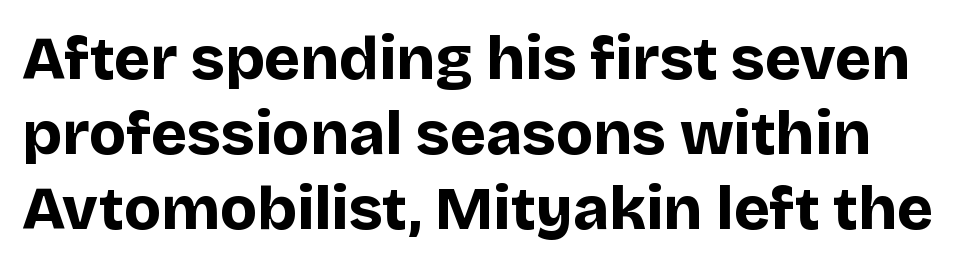
Q: Is the text bold? A: Yes.
Q: Is the text italic (slanted)? A: No, it is upright.
Q: Is the typeface a serif or a sans-serif typeface? A: Sans-serif.
Q: Is the text underlined? A: No.
Q: Is the spacing between letters normal or unusually wide? A: Normal.
Q: Width (condensed, normal, or wide)? A: Normal.
Q: Stroke contrast? A: Low.
Q: x-height? A: Large.
Q: Monospaced? A: No.
